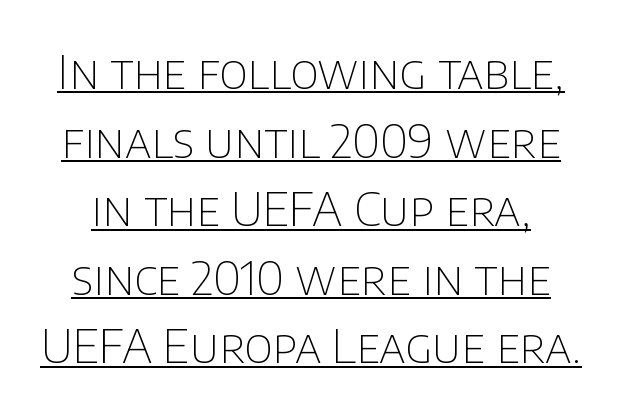
{"serif": "no", "italic": "no", "bold": "no", "weight": "thin", "width": "normal", "stroke_contrast": "low", "x_height": "large", "monospaced": "no", "underline": "yes", "line_spacing": "normal", "line_spacing_ratio": 1.46, "letter_spacing": "normal", "letter_spacing_em": 0.0, "glyph_px": 47}
